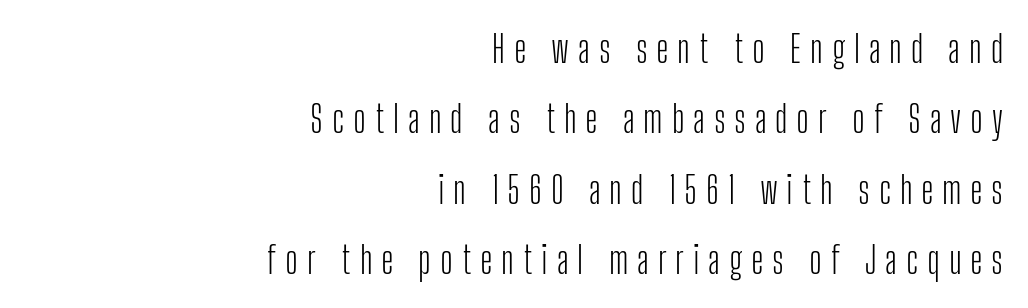
The words here are not underlined. Note the varied advance widths — an 'i' is clearly narrower than an 'm'. Look at the tracking — it's clearly loosened, letters drifting apart. Short and long lines alike share a common ending point at right. The typeface has the unassuming heft of standard copy or less.
